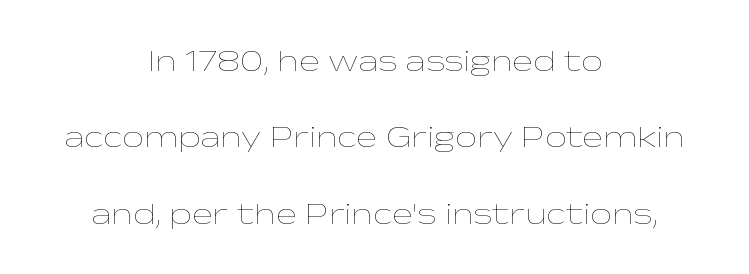
The image shows 31 px thin, wide type, upright; set centered, loose line spacing (2.46x), normal letter spacing, not underlined; low stroke contrast and a medium x-height.
